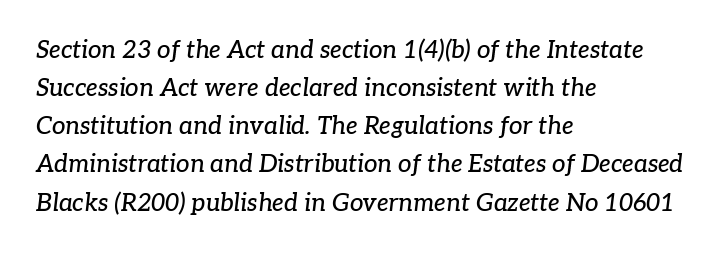
If you drew a line through each stem, it would be angled. Nobody drew a line under any word here. This rendering leaves character spacing at its baseline value. If you drew a ruler down the left edge, every line would touch it. A normal amount of white space separates one row of letters from the next.
